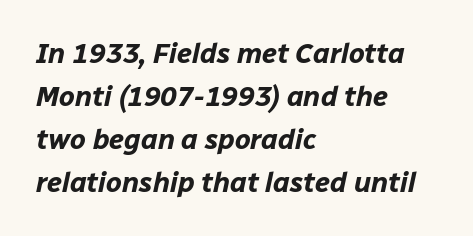
The space between consecutive lines is moderate. Decoration check: the copy has no underline. The horizontal fit of the characters is conventional and even. These words are printed bold, with thick strokes throughout.
